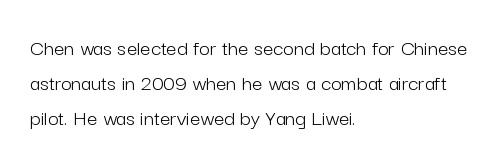
Q: Is the text bold? A: No.
Q: Is the text italic (slanted)? A: No, it is upright.
Q: Is the text underlined? A: No.
Q: How is the paragraph aligned? A: Left-aligned.
Q: Is the spacing between letters normal or unusually wide? A: Normal.
Q: Is the spacing between lines tight, normal or loose? A: Normal.
